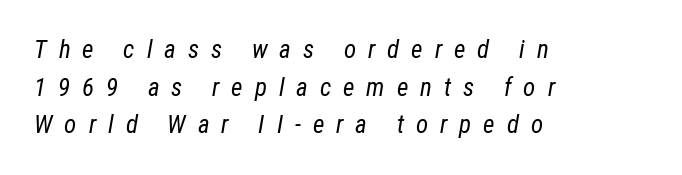
Weight class: somewhere from thin through regular. The rendering anchors every line to the left-hand side. These lines sit exactly where default settings would place them. Words appear elongated and porous because spacing is wide. Designer's note — italics engaged.
